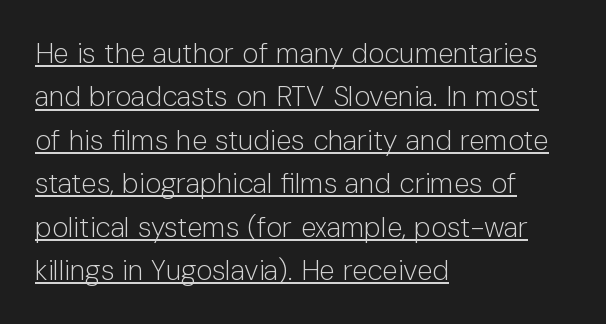
Bold? No — there's no thickening of the strokes. Note the varied advance widths — an 'i' is clearly narrower than an 'm'. Check the space under the baseline: a stroke is drawn there. Type style note: lacks serifs. Students, observe: this is what conventionally led text looks like.
